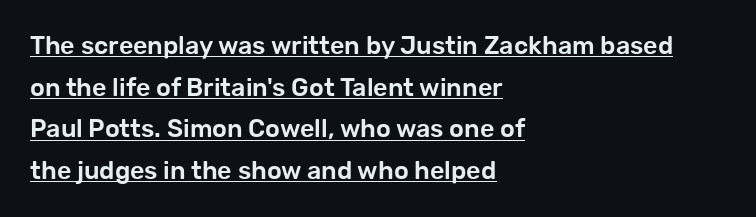
Q: Is the text italic (slanted)? A: No, it is upright.
Q: Is the text underlined? A: Yes.
Q: How is the paragraph aligned? A: Left-aligned.
Q: Is the spacing between letters normal or unusually wide? A: Normal.
Q: Is the spacing between lines tight, normal or loose? A: Normal.
